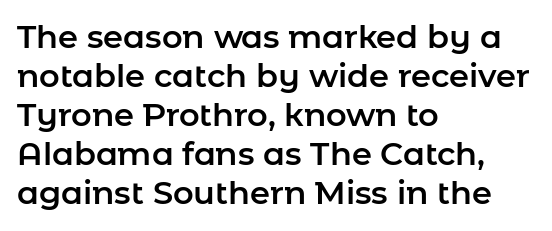
The passage shown is typed in a proportional face where columns would drift. Italic: no, the glyphs are upright roman. Lines of text with bare space underneath. Compared with a centered layout, this one pins lines to the left instead. Nothing sits at the stroke ends, so this counts as sans-serif. The rendering keeps characters at their native spacing.
